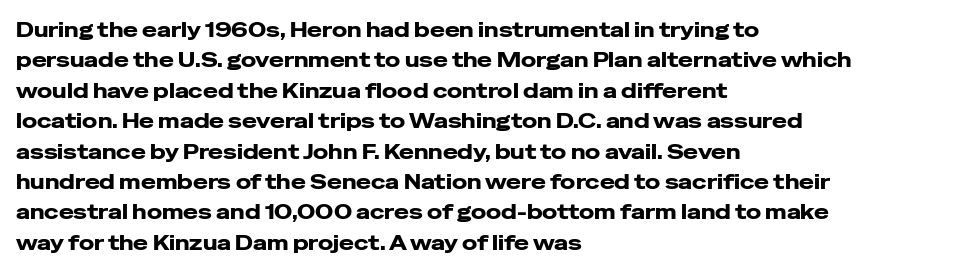
Q: Is the text italic (slanted)? A: No, it is upright.
Q: Is the text underlined? A: No.
Q: How is the paragraph aligned? A: Left-aligned.
Q: Is the spacing between letters normal or unusually wide? A: Normal.
Q: Is the spacing between lines tight, normal or loose? A: Normal.
